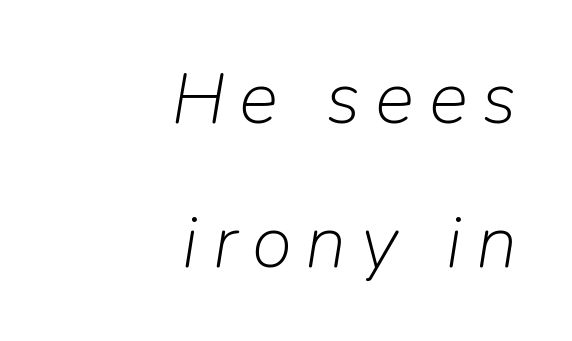
Varying glyph widths throughout — classic text-font behaviour. The letterforms stand isolated, each surrounded by extra space. Leading: increased. The axis of the letterforms is tilted away from vertical. Teacher's note: observe the even right margin — that is flush-right alignment.
